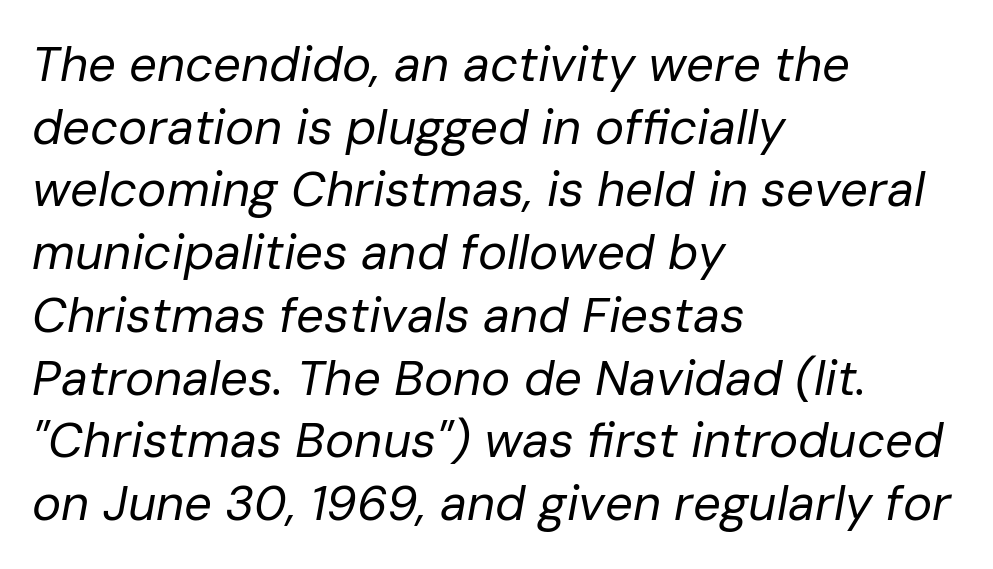
These lines stack with their left ends in a neat column. This rendering features lettering with no underline. Italic: yes, the glyphs are oblique. The passage shown is typed in a proportional face where columns would drift. Weight class: somewhere from thin through regular. The space between consecutive lines is moderate.
